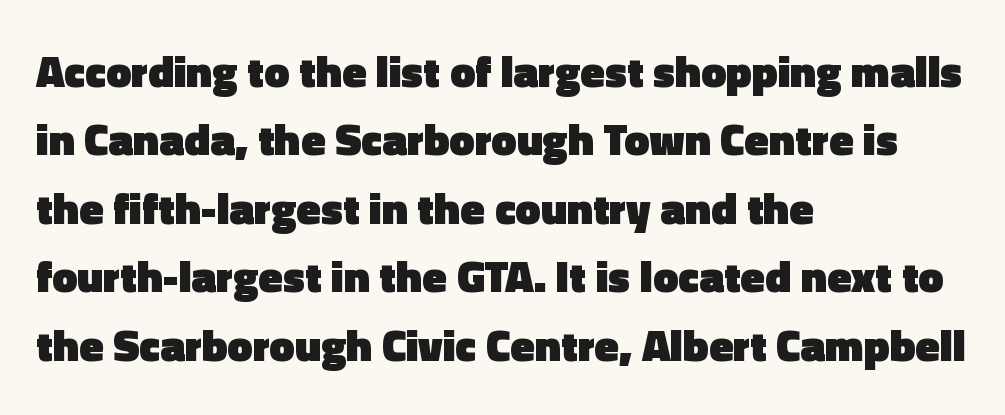
{"serif": "no", "italic": "no", "bold": "yes", "weight": "heavy", "width": "normal", "x_height": "medium", "monospaced": "no", "underline": "no", "align": "left", "line_spacing": "normal", "line_spacing_ratio": 1.52, "letter_spacing": "normal", "letter_spacing_em": 0.0, "glyph_px": 45}
